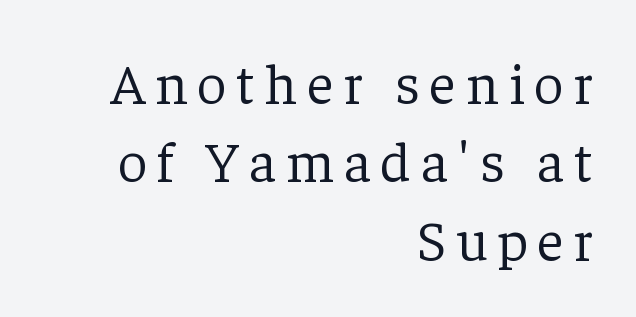
Posture: straight, roman, zero tilt. The typesetter chose a ragged-left arrangement here. To sum up the face: it has serifs. Do the characters align in a grid? No, the font is proportional. Is this a heavy cut? Hardly; it is regular or lighter. Underline: absent.
